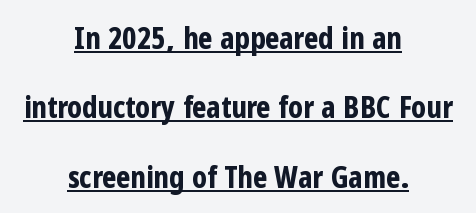
The image shows 30 px bold, condensed sans-serif type, upright; set centered, loose line spacing (2.31x), normal letter spacing, underlined; low stroke contrast and a medium x-height.
